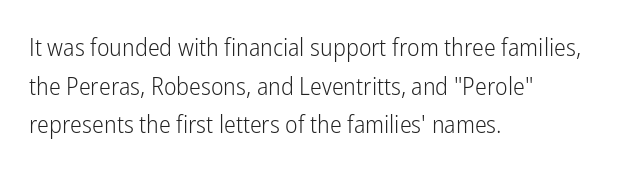
{"italic": "no", "bold": "no", "underline": "no", "align": "left", "line_spacing": "normal", "line_spacing_ratio": 1.55, "letter_spacing": "normal", "letter_spacing_em": 0.0, "glyph_px": 25}
